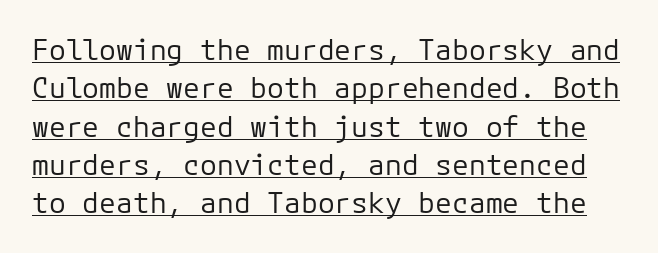
The image shows 28 px regular-weight sans-serif type, upright, monospaced; set normal line spacing (1.37x), normal letter spacing, underlined; low stroke contrast and a medium x-height.
